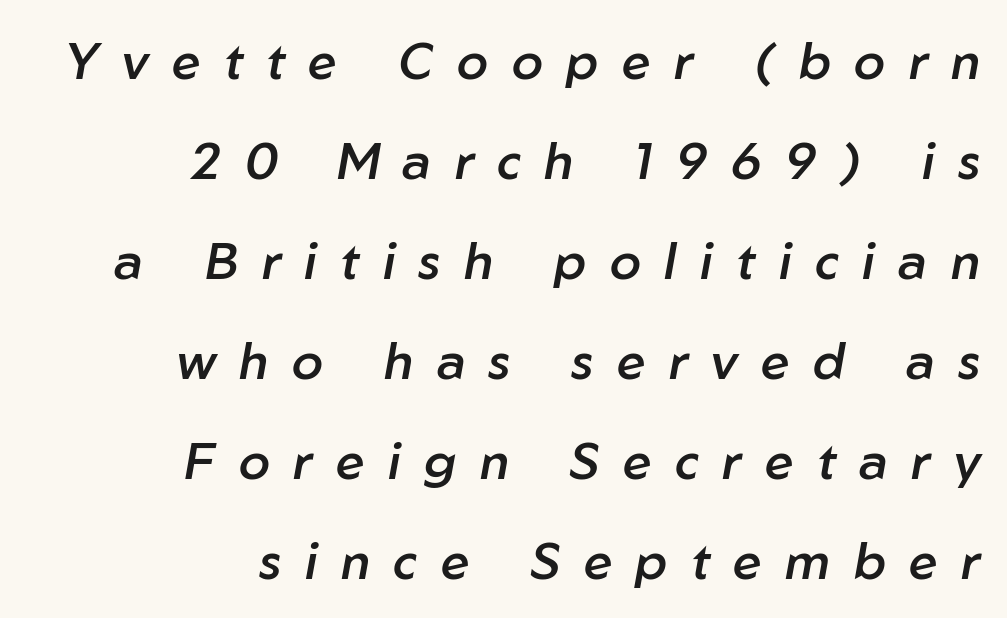
The face used here is proportionally spaced, like ordinary book or web type. Horizontal alignment here is rightward, an uncommon choice for prose. The line-height multiplier appears high, well above default. Does extra space separate the letters? Yes, quite a lot of it. The space beneath each line is pristine and unruled. An italicized treatment has been applied to the whole sample.
